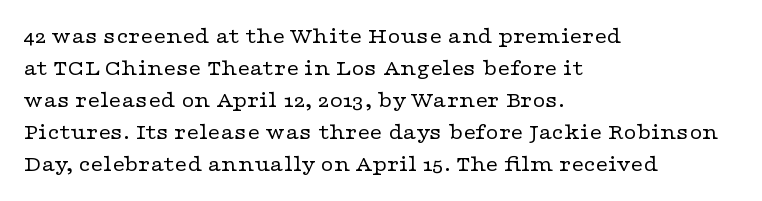
This sample uses an upright cut, with every glyph sitting square on the baseline. Check the space under the baseline: it is left empty. These lines are set flush left with a ragged right edge. Weight: not bold — regular or lighter.
